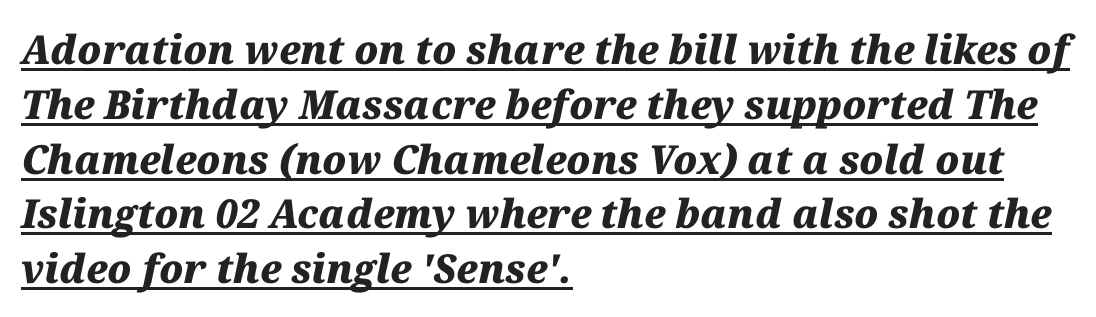
This is underlined copy, the kind a proofreader might mark for attention. The designer left line spacing at the default. The rendering uses natural spacing where letterforms have individual widths. The gaps between neighbouring characters are ordinary and unremarkable.
